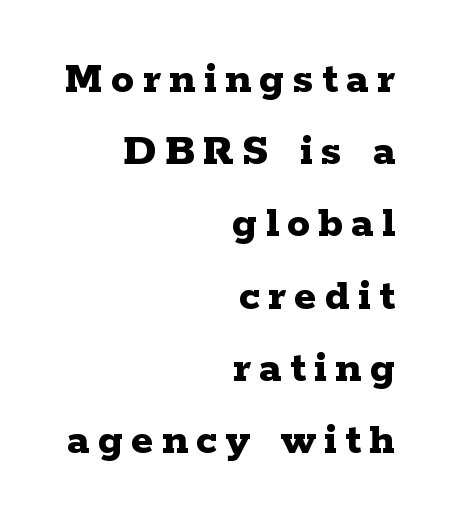
Q: Is the text bold? A: Yes.
Q: Is the text italic (slanted)? A: No, it is upright.
Q: Is the typeface a serif or a sans-serif typeface? A: Serif.
Q: Is the text underlined? A: No.
Q: How is the paragraph aligned? A: Right-aligned.
Q: Is the spacing between lines tight, normal or loose? A: Normal.
Q: Width (condensed, normal, or wide)? A: Wide.
Q: Stroke contrast? A: Low.
Q: x-height? A: Medium.
Q: Monospaced? A: No.
